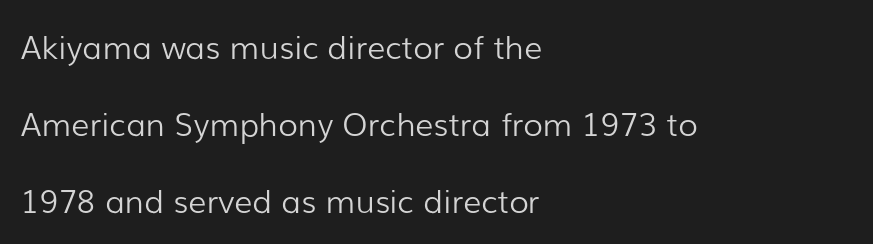
{"serif": "no", "italic": "no", "bold": "no", "weight": "light", "width": "normal", "stroke_contrast": "low", "x_height": "medium", "monospaced": "no", "underline": "no", "align": "left", "line_spacing": "loose", "line_spacing_ratio": 2.4, "letter_spacing": "normal", "letter_spacing_em": 0.0, "glyph_px": 32}
